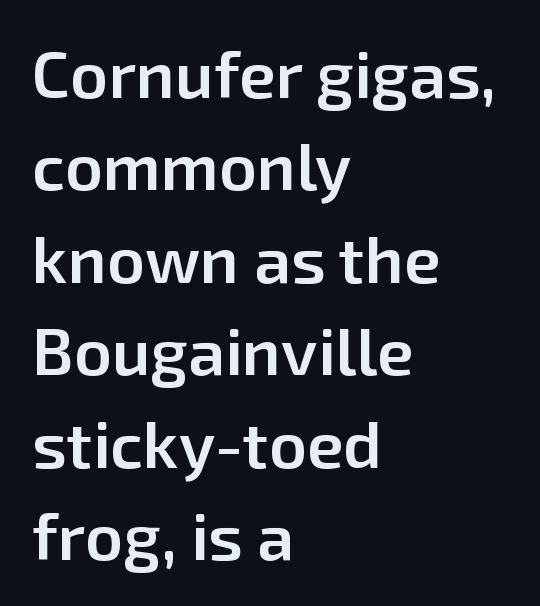
Q: Is the text bold? A: Semi-bold.
Q: Is the text italic (slanted)? A: No, it is upright.
Q: Is the typeface a serif or a sans-serif typeface? A: Sans-serif.
Q: Is the text underlined? A: No.
Q: How is the paragraph aligned? A: Left-aligned.
Q: Is the spacing between letters normal or unusually wide? A: Normal.
Q: Is the spacing between lines tight, normal or loose? A: Normal.
Q: Width (condensed, normal, or wide)? A: Normal.
Q: Stroke contrast? A: Low.
Q: x-height? A: Medium.
Q: Monospaced? A: No.
